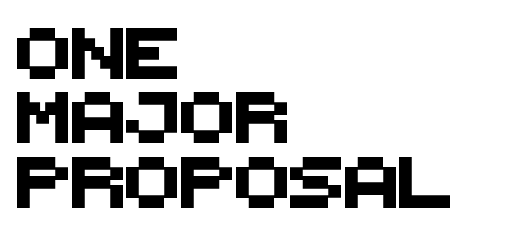
The image shows 51 px sans-serif type; set left-aligned, normal line spacing (1.26x), normal letter spacing, not underlined; medium stroke contrast and a large x-height.
